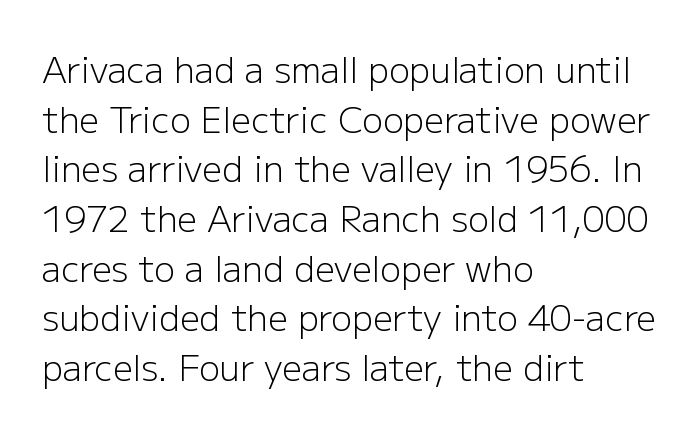
{"serif": "no", "italic": "no", "bold": "no", "weight": "light", "width": "normal", "stroke_contrast": "low", "x_height": "medium", "monospaced": "no", "underline": "no", "align": "left", "line_spacing": "normal", "line_spacing_ratio": 1.42, "letter_spacing": "normal", "letter_spacing_em": 0.0, "glyph_px": 35}
